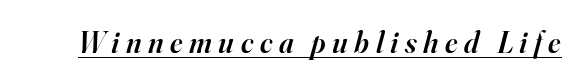
The rendered words wear a rule along their underside. The characters display serif detailing at their extremities. Short note: letters widely spaced. Firm but not heavy-handed strokes: this text is semibold.
